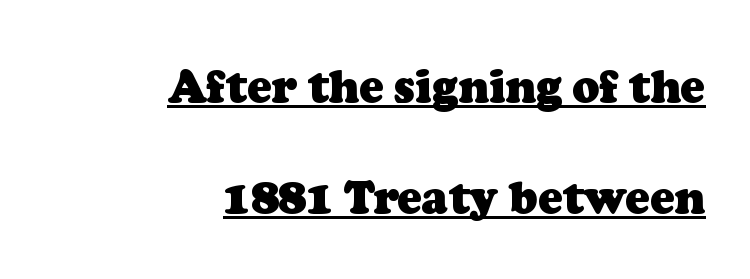
Look at the stroke-to-counter ratio: heavy, a bold. The horizontal fit of the characters is conventional and even. The face used here appears with an underline applied. Notice the wide empty band between every row — that's loose leading.
